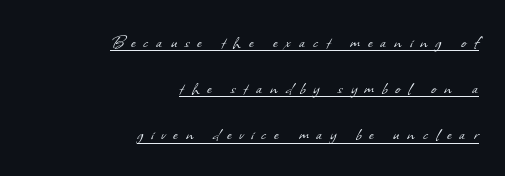
Short and long lines alike share a common ending point at right. Every word sits above its own underline. A typesetter would call this heavily tracked-out type. Vertical stems look standard width or narrower in stroke.
